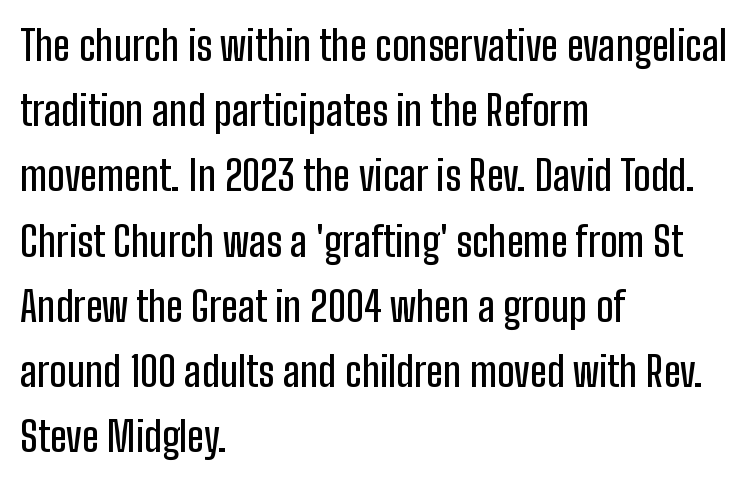
Q: Is the text italic (slanted)? A: No, it is upright.
Q: Is the typeface a serif or a sans-serif typeface? A: Sans-serif.
Q: Is the text underlined? A: No.
Q: How is the paragraph aligned? A: Left-aligned.
Q: Is the spacing between letters normal or unusually wide? A: Normal.
Q: Is the spacing between lines tight, normal or loose? A: Normal.
Q: Width (condensed, normal, or wide)? A: Condensed.
Q: Stroke contrast? A: Low.
Q: x-height? A: Medium.
Q: Monospaced? A: No.
